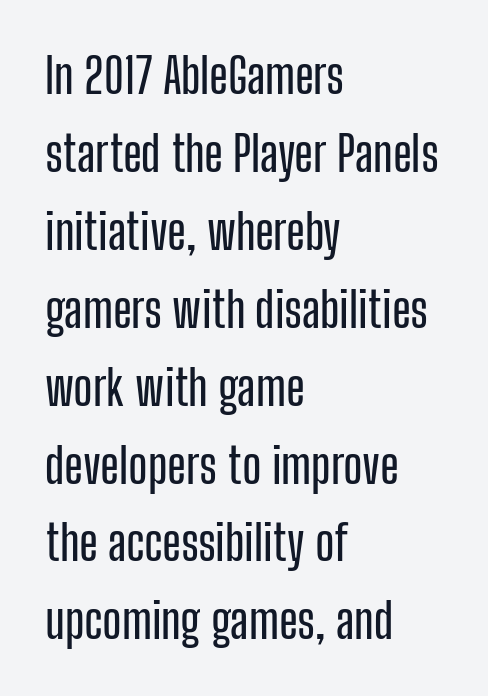
{"serif": "no", "italic": "no", "width": "condensed", "stroke_contrast": "low", "x_height": "medium", "monospaced": "no", "underline": "no", "align": "left", "line_spacing": "normal", "line_spacing_ratio": 1.59, "letter_spacing": "normal", "letter_spacing_em": 0.0, "glyph_px": 49}
